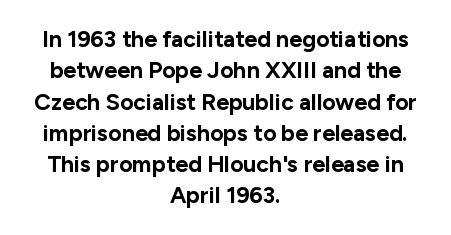
Q: Is the text bold? A: Yes.
Q: Is the text italic (slanted)? A: No, it is upright.
Q: Is the text underlined? A: No.
Q: How is the paragraph aligned? A: Centered.
Q: Is the spacing between letters normal or unusually wide? A: Normal.
Q: Is the spacing between lines tight, normal or loose? A: Normal.
